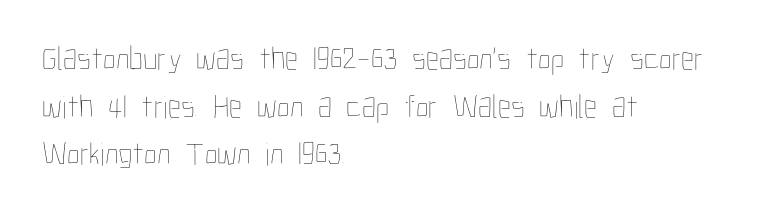
The image shows 33 px thin, condensed type, upright; set left-aligned, normal line spacing (1.44x), normal letter spacing, not underlined; low stroke contrast and a medium x-height.
